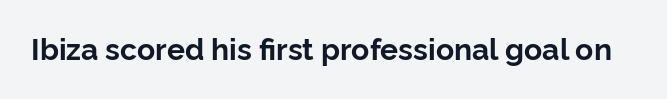
Q: Is the text bold? A: Yes.
Q: Is the text italic (slanted)? A: No, it is upright.
Q: Is the typeface a serif or a sans-serif typeface? A: Sans-serif.
Q: Is the text underlined? A: No.
Q: Is the spacing between letters normal or unusually wide? A: Normal.
Q: Width (condensed, normal, or wide)? A: Normal.
Q: Stroke contrast? A: Low.
Q: x-height? A: Medium.
Q: Monospaced? A: No.
